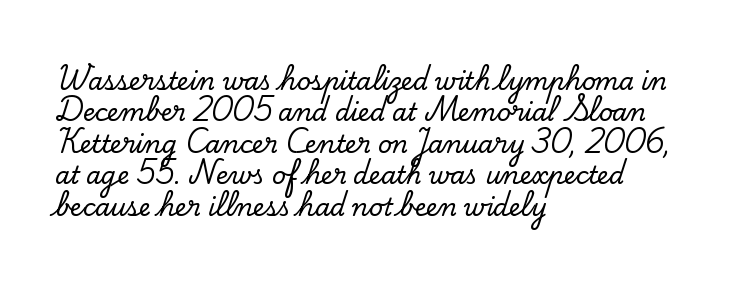
Q: Is the text italic (slanted)? A: Yes.
Q: Is the text underlined? A: No.
Q: How is the paragraph aligned? A: Left-aligned.
Q: Is the spacing between letters normal or unusually wide? A: Normal.
Q: Is the spacing between lines tight, normal or loose? A: Normal.
